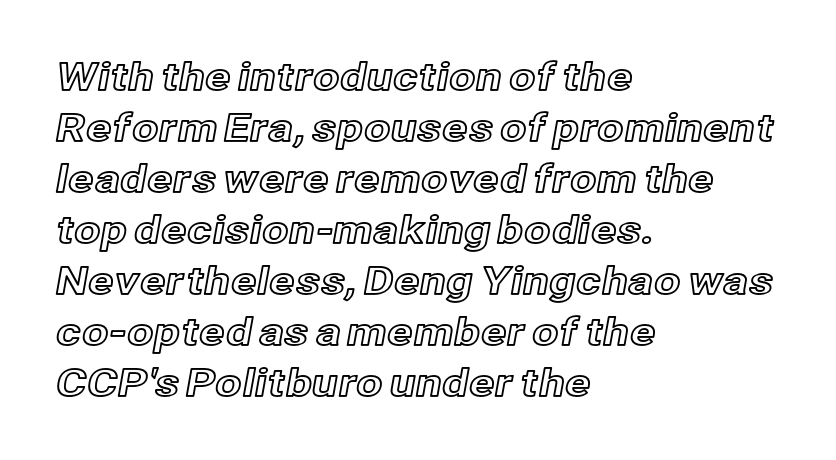
{"width": "normal", "x_height": "medium", "monospaced": "no", "underline": "no", "align": "left", "line_spacing": "normal", "line_spacing_ratio": 1.34, "letter_spacing": "normal", "letter_spacing_em": 0.0, "glyph_px": 38}
